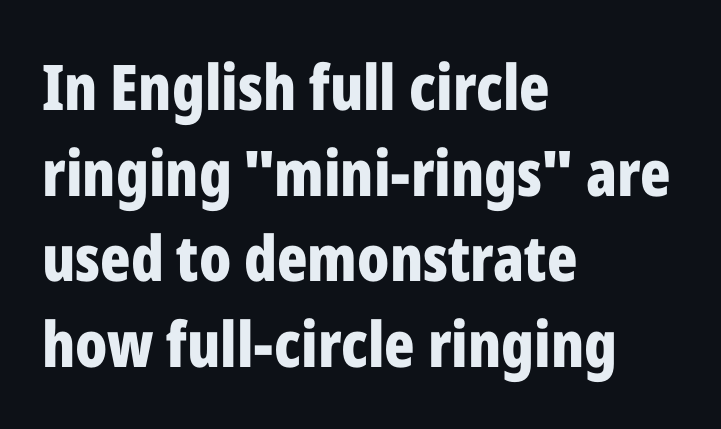
{"serif": "no", "italic": "no", "bold": "yes", "weight": "bold", "width": "condensed", "stroke_contrast": "low", "x_height": "medium", "monospaced": "no", "underline": "no", "align": "left", "line_spacing": "normal", "line_spacing_ratio": 1.36, "letter_spacing": "normal", "letter_spacing_em": 0.0, "glyph_px": 63}
